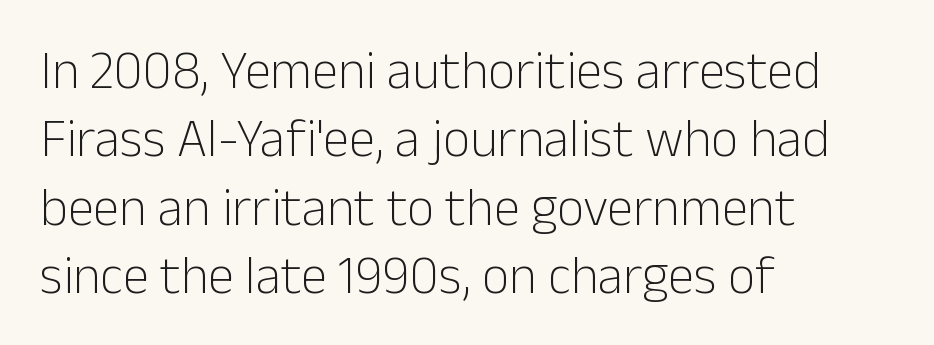
Q: Is the text bold? A: No.
Q: Is the text italic (slanted)? A: No, it is upright.
Q: Is the typeface a serif or a sans-serif typeface? A: Sans-serif.
Q: Is the text underlined? A: No.
Q: How is the paragraph aligned? A: Left-aligned.
Q: Is the spacing between letters normal or unusually wide? A: Normal.
Q: Is the spacing between lines tight, normal or loose? A: Normal.
Q: Width (condensed, normal, or wide)? A: Normal.
Q: Stroke contrast? A: Low.
Q: x-height? A: Medium.
Q: Monospaced? A: No.
